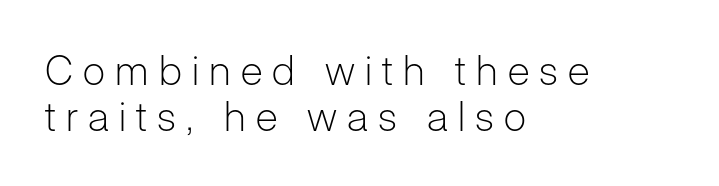
The image shows 41 px light sans-serif type, upright; set left-aligned, tight line spacing (1.12x), unusually wide letter spacing (+0.25 em), not underlined; low stroke contrast and a medium x-height.
